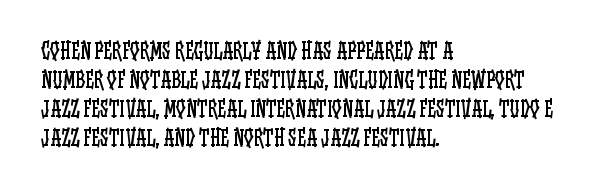
Tall strokes in this sample are plumb rather than angled. The passage shown has conventional tracking throughout. Every row of glyphs begins at an identical x-position on the left. A normal amount of white space separates one row of letters from the next. Type without underlining.
